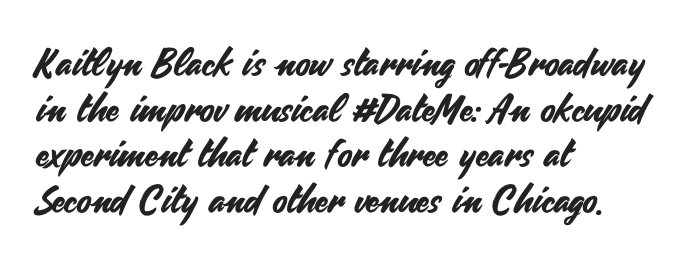
The image shows 38 px sans-serif type; set left-aligned, line spacing 1.2x, normal letter spacing, not underlined; medium stroke contrast and a small x-height.
